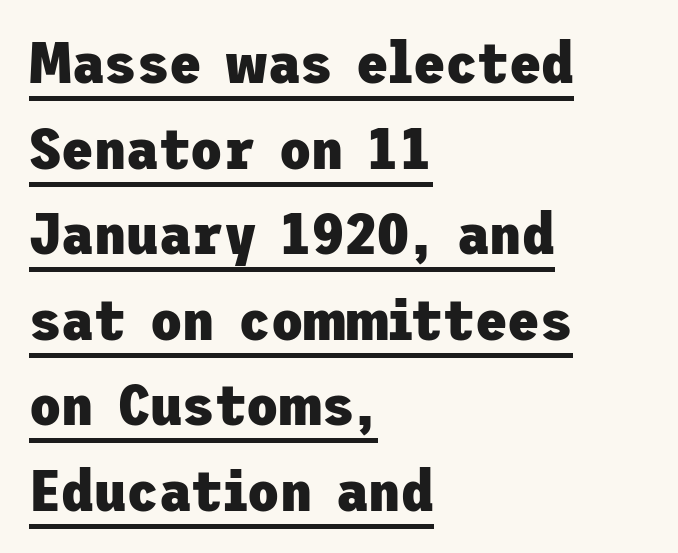
{"serif": "no", "italic": "no", "bold": "yes", "weight": "heavy", "width": "normal", "stroke_contrast": "low", "x_height": "medium", "underline": "yes", "align": "left", "line_spacing": "normal", "line_spacing_ratio": 1.45, "letter_spacing": "normal", "letter_spacing_em": 0.0, "glyph_px": 59}
